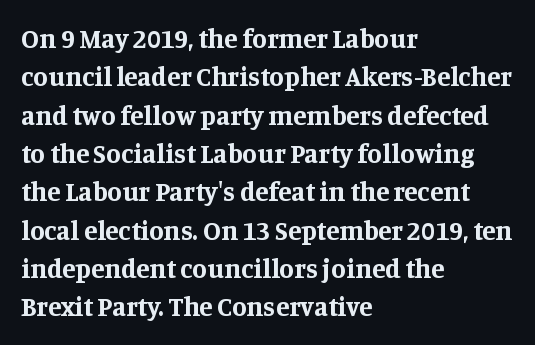
Q: Is the text bold? A: Yes.
Q: Is the text italic (slanted)? A: No, it is upright.
Q: Is the text underlined? A: No.
Q: How is the paragraph aligned? A: Left-aligned.
Q: Is the spacing between letters normal or unusually wide? A: Normal.
Q: Is the spacing between lines tight, normal or loose? A: Normal.
